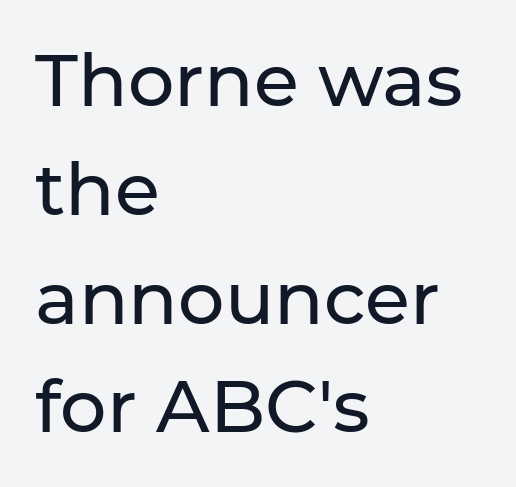
Baseline-to-baseline distance is the conventional proportion of letter height. Each letter keeps its own natural width here, so spacing adapts to shape. Do the letters lean? They stand straight. The font is comparable to plain body text, perhaps lighter. The text block is weighted toward the left margin, trailing off unevenly rightward. Each letter's strokes conclude bluntly, with no projecting serifs.
